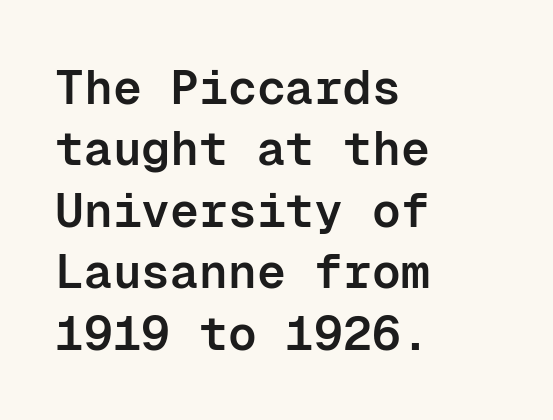
Notice how descenders clear the ascenders below comfortably — that's standard leading. Are there feet on the stems? There aren't — it's a sans. The gaps between neighbouring characters are ordinary and unremarkable. If you drew a line through each stem, it would be perfectly vertical.
